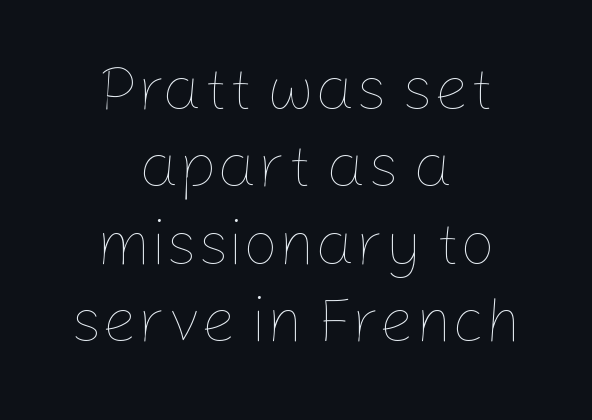
{"italic": "no", "bold": "no", "weight": "thin", "width": "normal", "stroke_contrast": "low", "x_height": "medium", "monospaced": "no", "underline": "no", "align": "center", "line_spacing_ratio": 1.23, "letter_spacing": "normal", "letter_spacing_em": 0.0, "glyph_px": 63}
